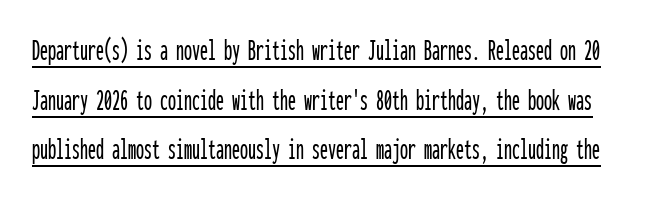
The face used here is monospaced, like something from a code editor. The passage shown has conventional tracking throughout. This sample uses a sans-serif face. A baseline rule has been typeset under these characters. If you measured baseline to baseline, you'd find a middling distance. Tall strokes in this sample are plumb rather than angled.
